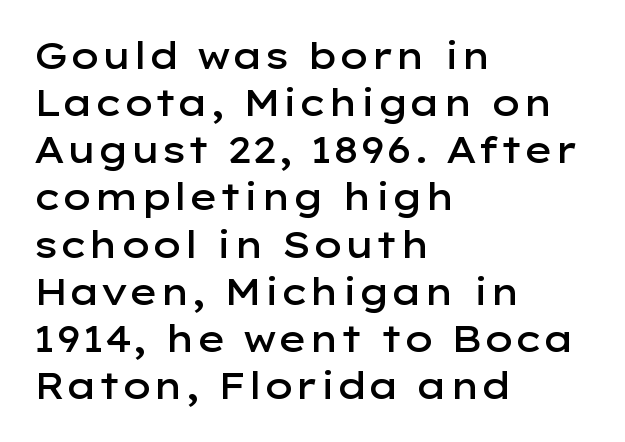
{"serif": "no", "italic": "no", "bold": "semi", "weight": "semibold", "width": "wide", "stroke_contrast": "low", "x_height": "medium", "monospaced": "no", "underline": "no", "align": "left", "line_spacing": "normal", "line_spacing_ratio": 1.31, "letter_spacing": "normal", "letter_spacing_em": 0.0, "glyph_px": 36}
